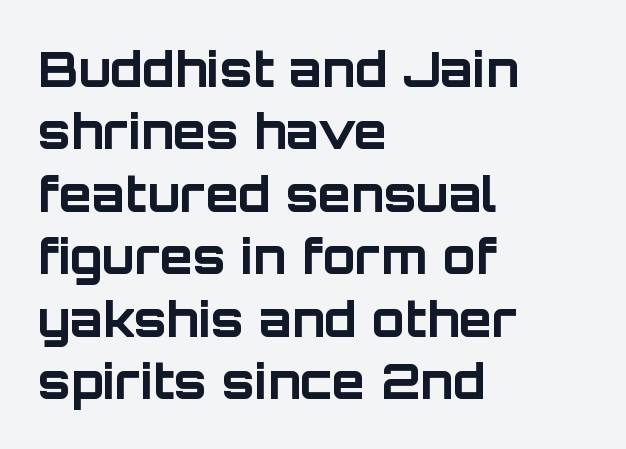
Q: Is the text bold? A: Yes.
Q: Is the text italic (slanted)? A: No, it is upright.
Q: Is the typeface a serif or a sans-serif typeface? A: Sans-serif.
Q: Is the text underlined? A: No.
Q: How is the paragraph aligned? A: Left-aligned.
Q: Is the spacing between letters normal or unusually wide? A: Normal.
Q: Is the spacing between lines tight, normal or loose? A: Normal.
Q: Width (condensed, normal, or wide)? A: Normal.
Q: Stroke contrast? A: Low.
Q: x-height? A: Large.
Q: Monospaced? A: No.
